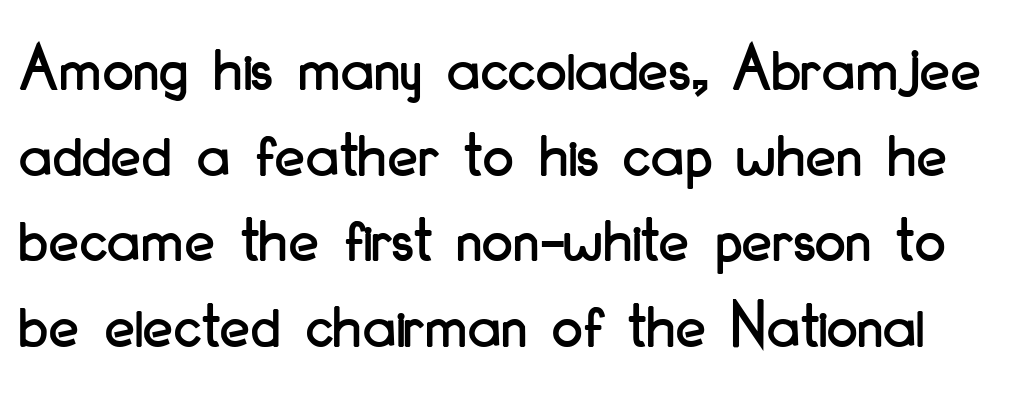
Q: Is the text italic (slanted)? A: No, it is upright.
Q: Is the typeface a serif or a sans-serif typeface? A: Sans-serif.
Q: Is the text underlined? A: No.
Q: Is the spacing between letters normal or unusually wide? A: Normal.
Q: Width (condensed, normal, or wide)? A: Condensed.
Q: Stroke contrast? A: Low.
Q: x-height? A: Small.
Q: Monospaced? A: No.
